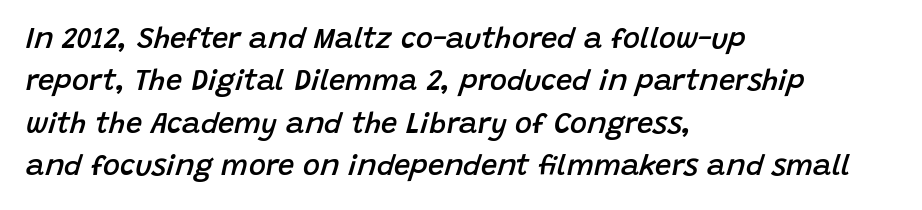
The block of text has a typical density, with ordinary space between rows. Think of a printed novel: that variable character pitch is what you see here. This rendering leaves character spacing at its baseline value. Is the type bold? Partly — it's a semibold, heavier than regular but not fully bold. The setting favours the left margin, as ordinary paragraphs usually do.
